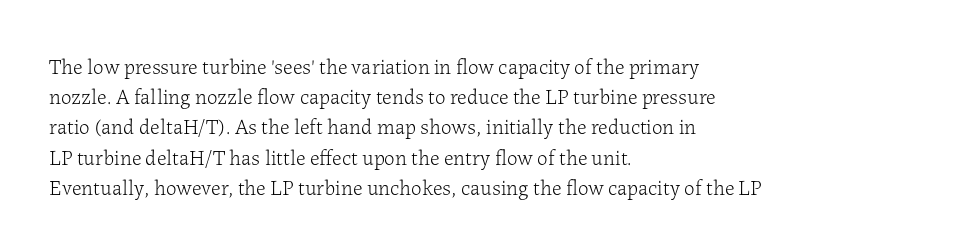
{"italic": "no", "bold": "no", "underline": "no", "align": "left", "line_spacing": "normal", "line_spacing_ratio": 1.44, "letter_spacing": "normal", "letter_spacing_em": 0.0, "glyph_px": 21}
